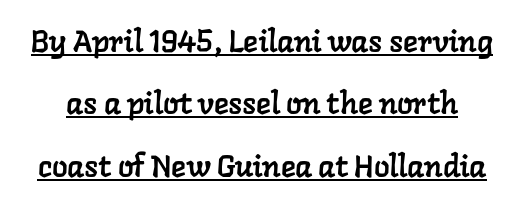
Notice the wide empty band between every row — that's loose leading. Is this a fixed-width face? No — the glyphs have proportional, varying widths. Standard letterfit; no display-style spreading of the glyphs. The letters carry serifs — small finishing strokes at the ends of their stems.
